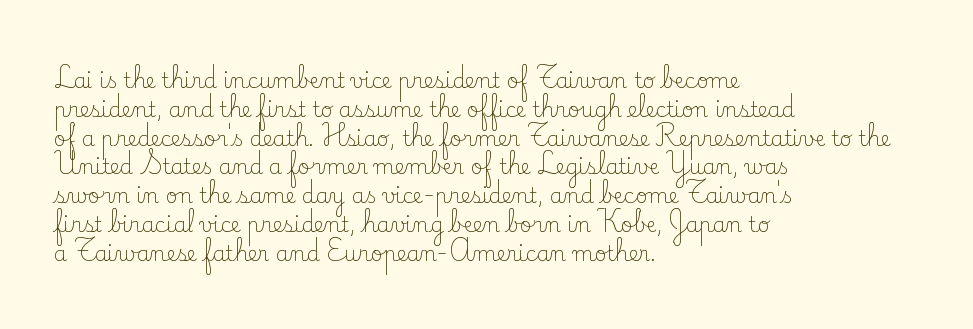
Each new line begins a customary step beneath the previous one. Stems here are at most as thick as an everyday book face. Words appear dense and cohesive because spacing is normal. Descenders hang freely into open space. The axis of the letterforms is exactly vertical.
